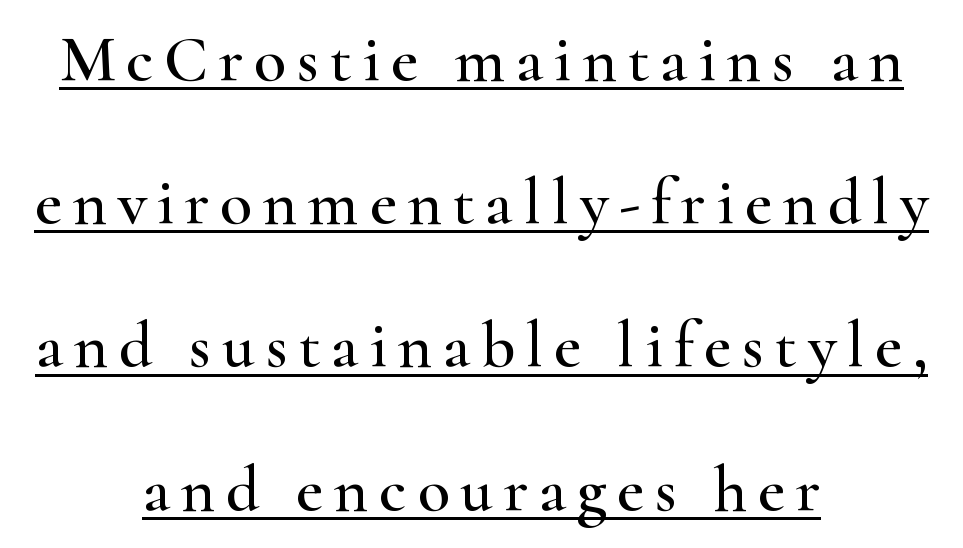
The letters advance in unequal steps, a hallmark of proportional type. Each line is balanced around a shared central axis. Looks like someone drew a line under every word here. Ordinary non-slanted type is in use.
